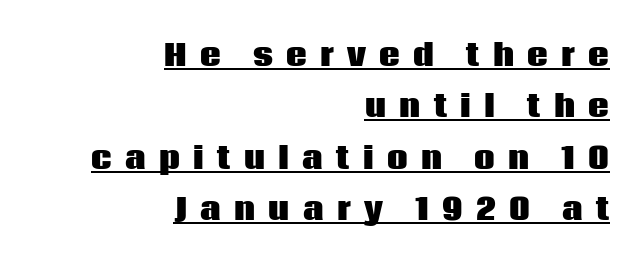
Nope, not italic — everything's standing straight. Typesetter's note: full bold, strokes at maximum text heaviness. The passage shown has open, widely tracked lettering throughout. Each letter's strokes conclude bluntly, with no projecting serifs.
